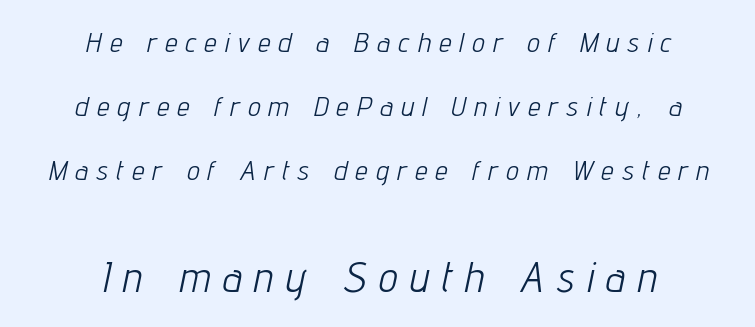
The image shows 42 px light, condensed type, italic (leaning right); set centered, loose line spacing (2.29x), unusually wide letter spacing (+0.31 em), not underlined; the second (bottom) block is 1.5x larger; low stroke contrast and a medium x-height.
